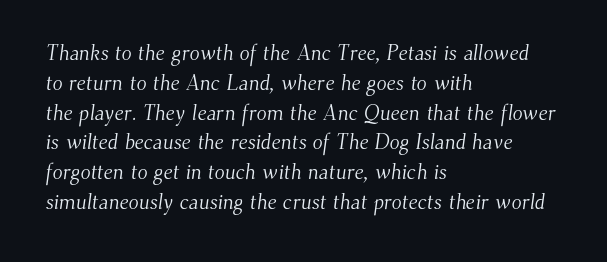
Q: Is the text bold? A: No.
Q: Is the text underlined? A: No.
Q: How is the paragraph aligned? A: Left-aligned.
Q: Is the spacing between letters normal or unusually wide? A: Normal.
Q: Is the spacing between lines tight, normal or loose? A: Normal.
